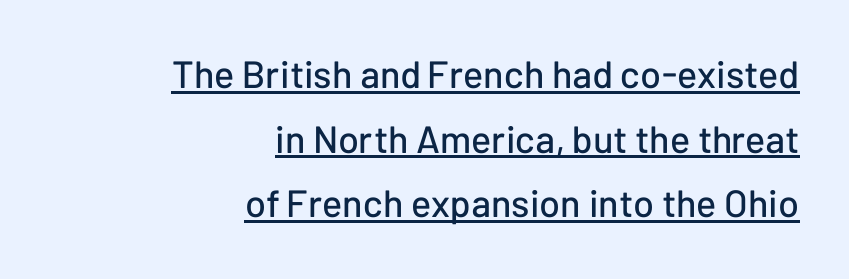
Q: Is the text italic (slanted)? A: No, it is upright.
Q: Is the typeface a serif or a sans-serif typeface? A: Sans-serif.
Q: Is the text underlined? A: Yes.
Q: How is the paragraph aligned? A: Right-aligned.
Q: Is the spacing between letters normal or unusually wide? A: Normal.
Q: Is the spacing between lines tight, normal or loose? A: Normal.
Q: Width (condensed, normal, or wide)? A: Normal.
Q: Stroke contrast? A: Low.
Q: x-height? A: Medium.
Q: Monospaced? A: No.
